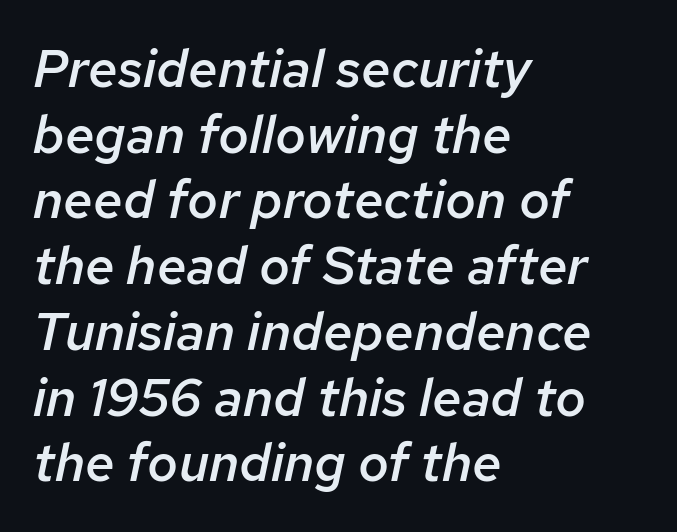
The image shows 53 px semibold type, italic (leaning right); set left-aligned, line spacing 1.24x, normal letter spacing, not underlined; low stroke contrast and a medium x-height.
